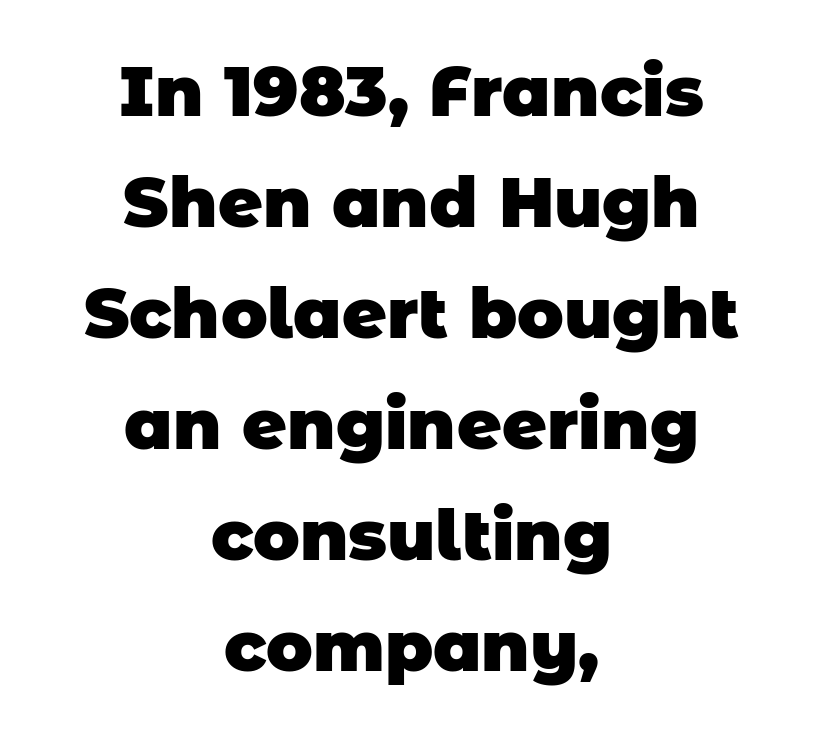
Rows of type keep a routine distance in the vertical direction. Spacing between characters is what you'd get straight out of the box. Clear beneath every line of the passage. Type style note: lacks serifs. Is the type bold? Yes — the strokes are clearly thick and heavy. Where is the straight margin? There isn't one; the lines are centered.
